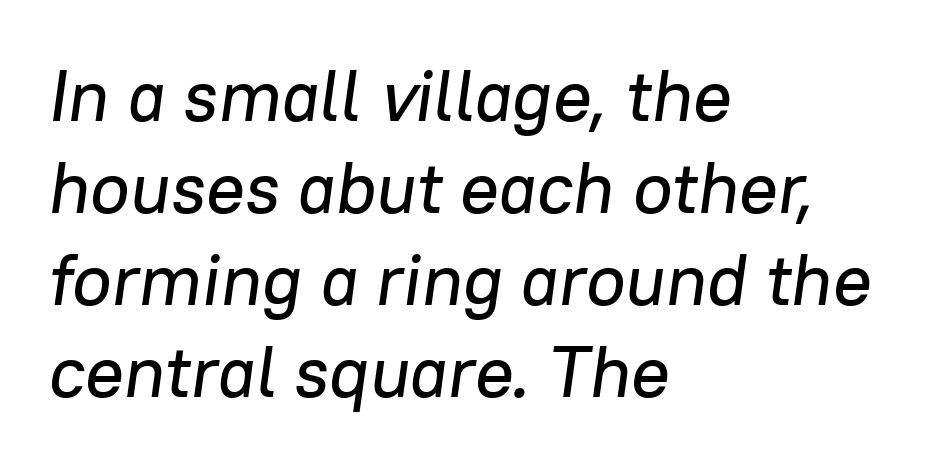
The image shows 72 px text type, italic (leaning right); set left-aligned, normal line spacing (1.28x), normal letter spacing, not underlined; low stroke contrast and a medium x-height.
